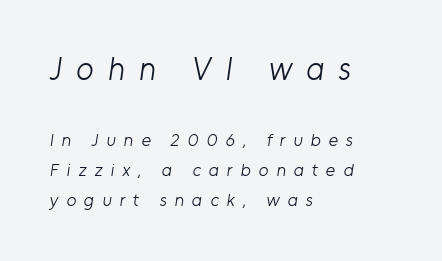
The image shows 32 px light sans-serif type; set left-aligned, normal line spacing (1.67x), unusually wide letter spacing (+0.44 em), not underlined; the first (top) block is 1.78x larger; low stroke contrast and a medium x-height.
